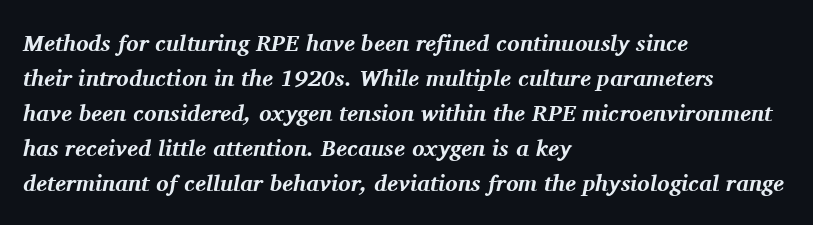
Plain, unruled lines of type. Compared with ordinary roman type, these characters are visibly tilted. Is the block centered? No — it sits flush against the left margin. A typesetter would call this leading conventional body-copy spacing.
